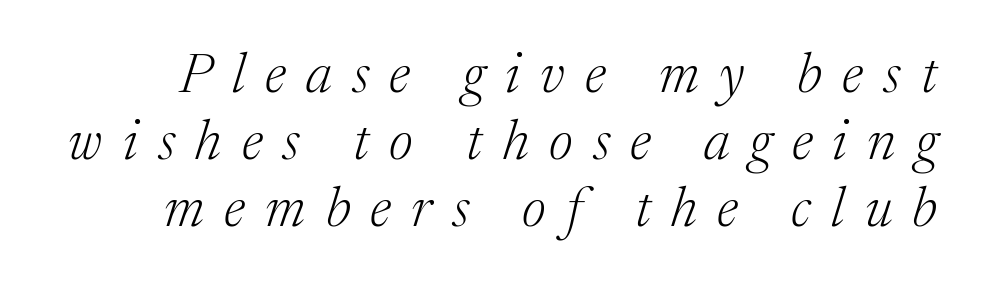
Q: Is the text bold? A: No.
Q: Is the text italic (slanted)? A: Yes, it leans right by about 17 degrees.
Q: Is the typeface a serif or a sans-serif typeface? A: Serif.
Q: Is the text underlined? A: No.
Q: Is the spacing between letters normal or unusually wide? A: Unusually wide.
Q: Width (condensed, normal, or wide)? A: Normal.
Q: Stroke contrast? A: Medium.
Q: x-height? A: Medium.
Q: Monospaced? A: No.
